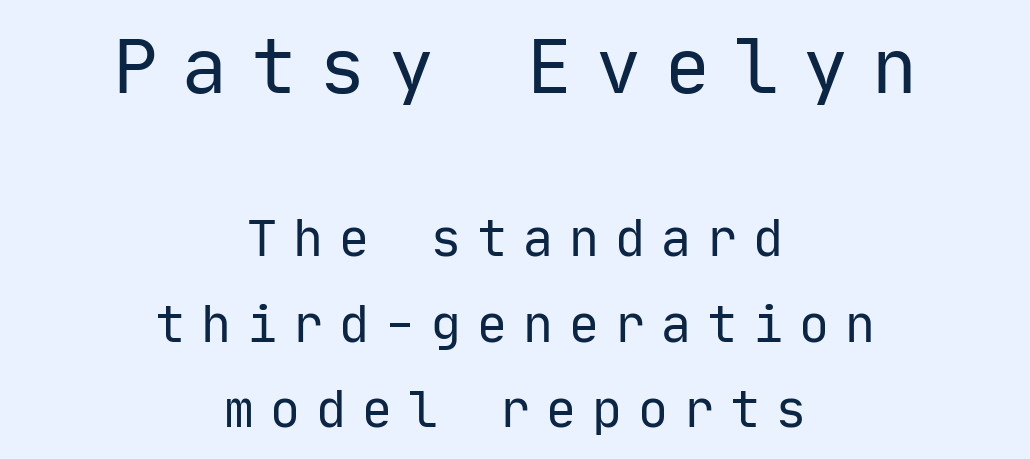
{"serif": "no", "italic": "no", "bold": "no", "weight": "regular", "width": "normal", "stroke_contrast": "low", "x_height": "medium", "monospaced": "yes", "underline": "no", "align": "center", "line_spacing_ratio": 1.71, "letter_spacing": "wide", "letter_spacing_em": 0.32, "larger_block": "first", "size_ratio": 1.5, "glyph_px": 75}
